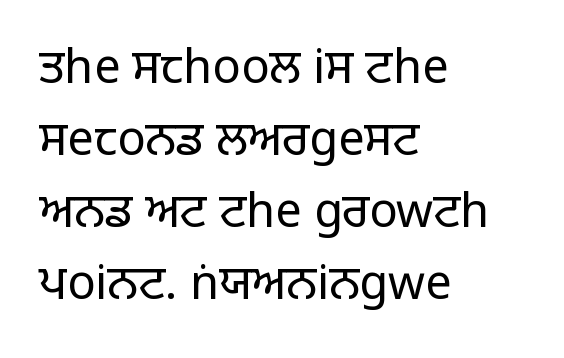
Q: Is the text bold? A: No.
Q: Is the text italic (slanted)? A: No, it is upright.
Q: Is the typeface a serif or a sans-serif typeface? A: Sans-serif.
Q: Is the text underlined? A: No.
Q: How is the paragraph aligned? A: Left-aligned.
Q: Is the spacing between letters normal or unusually wide? A: Normal.
Q: Is the spacing between lines tight, normal or loose? A: Normal.
Q: Width (condensed, normal, or wide)? A: Normal.
Q: Stroke contrast? A: Low.
Q: x-height? A: Large.
Q: Monospaced? A: No.
